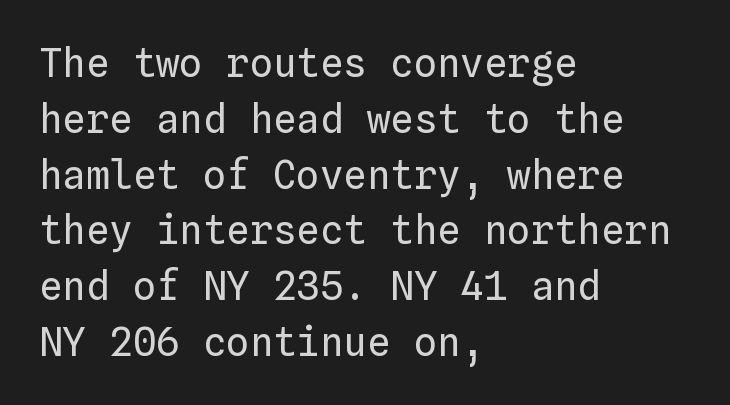
{"italic": "no", "bold": "no", "weight": "regular", "width": "normal", "stroke_contrast": "low", "x_height": "medium", "monospaced": "yes", "underline": "no", "align": "left", "line_spacing": "normal", "line_spacing_ratio": 1.43, "letter_spacing": "normal", "letter_spacing_em": 0.0, "glyph_px": 39}
